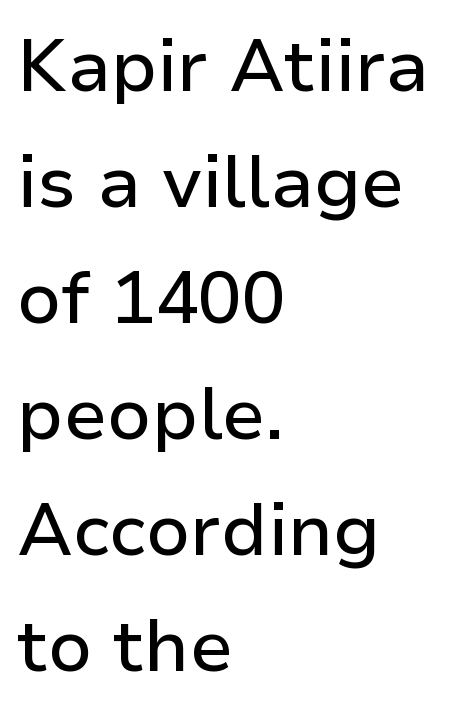
{"serif": "no", "italic": "no", "width": "normal", "stroke_contrast": "low", "x_height": "medium", "monospaced": "no", "underline": "no", "align": "left", "line_spacing": "normal", "line_spacing_ratio": 1.59, "letter_spacing": "normal", "letter_spacing_em": 0.0, "glyph_px": 73}
